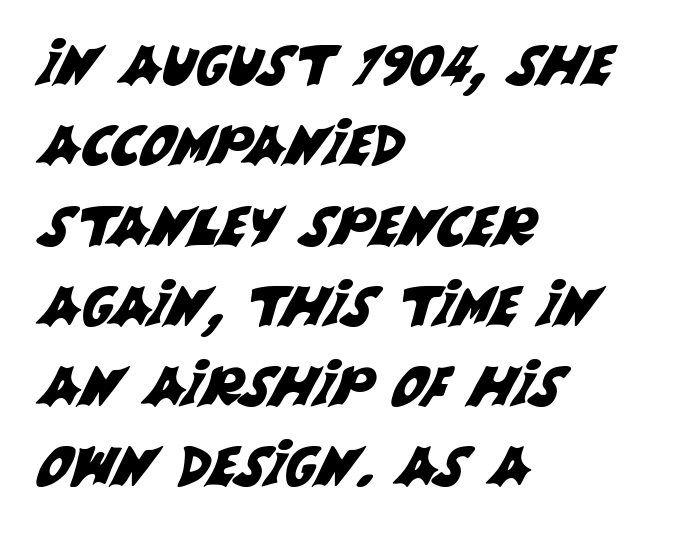
The image shows 55 px sans-serif type; set left-aligned, normal line spacing (1.46x), normal letter spacing, not underlined; medium stroke contrast and a large x-height.
